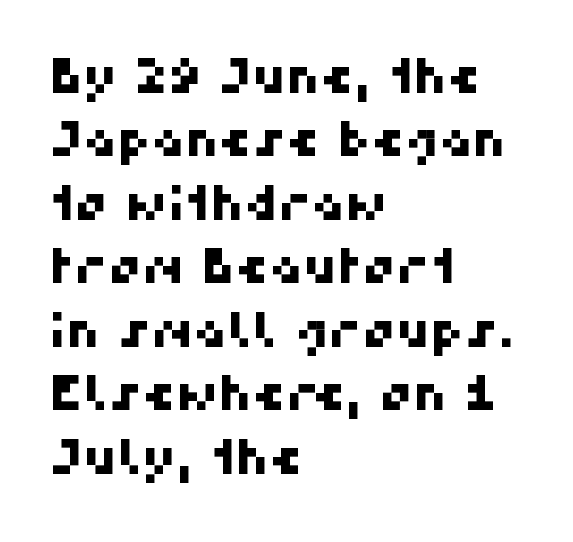
Spacing verdict: proportional, widths tailored to each character. You can tell from the bare stems that sans-serif type was used. Each row of text sits above clean, open space. Evenly set lines give the paragraph a standard silhouette. Here the glyphs are tracked normally, forming tight word shapes. A classic flush-left, rag-right setting is used for this passage.
